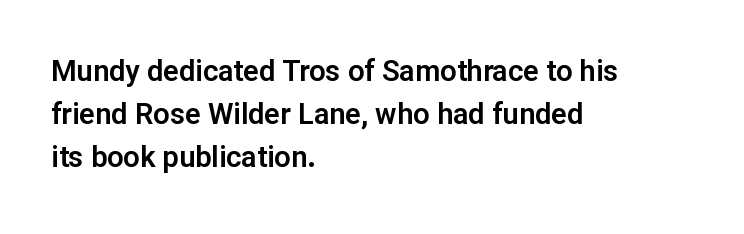
The image shows 29 px sans-serif type, upright; set left-aligned, normal line spacing (1.48x), normal letter spacing, not underlined; low stroke contrast and a medium x-height.
